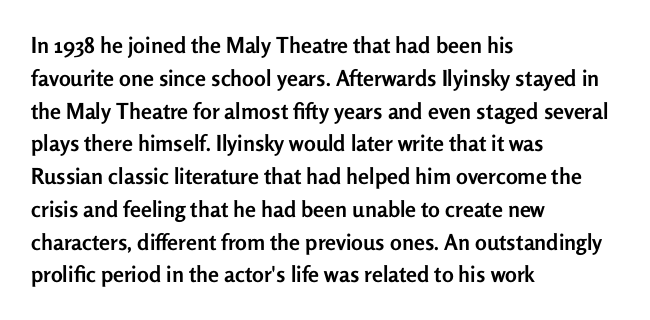
{"italic": "no", "bold": "yes", "underline": "no", "align": "left", "line_spacing": "normal", "line_spacing_ratio": 1.49, "letter_spacing": "normal", "letter_spacing_em": 0.0, "glyph_px": 22}
